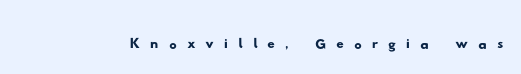
Is the letter spacing exaggerated? Yes — the characters are pushed far apart. To sum up the face: it is a sans, with no serifs. No word sits above an underline. This sample has the flowing, uneven cadence of proportional lettering.
